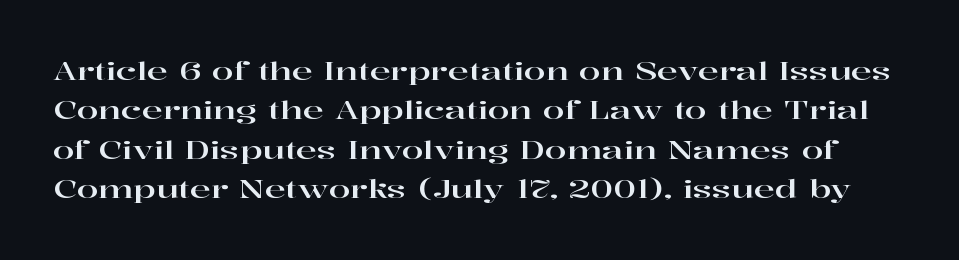
The image shows 25 px text type, upright; set normal line spacing (1.58x), normal letter spacing, not underlined.
